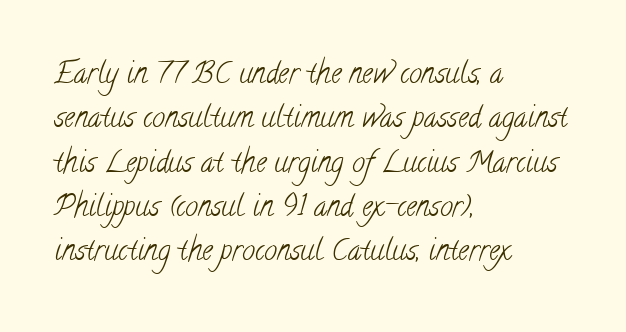
Bare-footed words on every line. The font sits on the lighter half of the weight spectrum, regular included. Does the leading feel generous? No, just average. Between one letter and the next there's only the usual sliver of space. Where is the straight margin? On the left.
